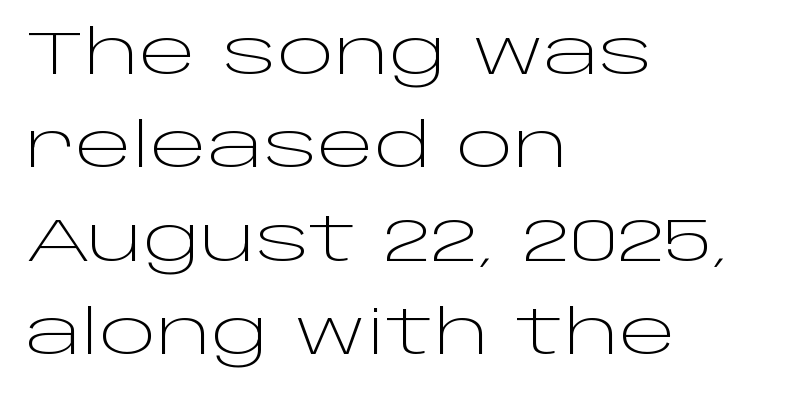
Q: Is the text bold? A: No.
Q: Is the text italic (slanted)? A: No, it is upright.
Q: Is the typeface a serif or a sans-serif typeface? A: Sans-serif.
Q: Is the text underlined? A: No.
Q: How is the paragraph aligned? A: Left-aligned.
Q: Is the spacing between letters normal or unusually wide? A: Normal.
Q: Is the spacing between lines tight, normal or loose? A: Normal.
Q: Width (condensed, normal, or wide)? A: Wide.
Q: Stroke contrast? A: Low.
Q: x-height? A: Large.
Q: Monospaced? A: No.
